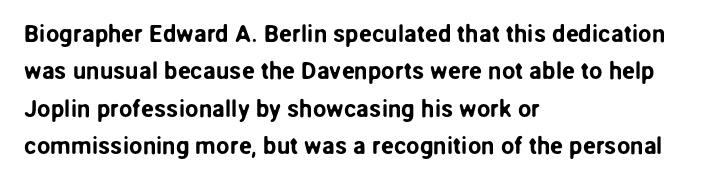
The image shows 24 px text type, upright; set left-aligned, normal line spacing (1.56x), normal letter spacing, not underlined.
